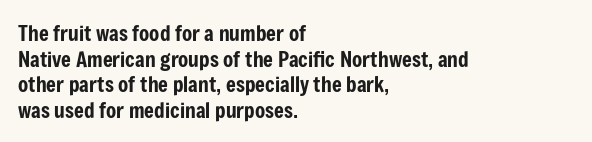
Line beginnings align vertically; line endings do not. Posture: vertical. A typesetter would call this zero additional tracking. The baseline area is clear.
